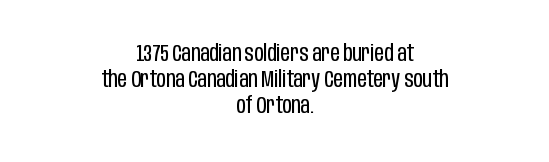
{"italic": "no", "bold": "no", "underline": "no", "align": "center", "line_spacing": "tight", "line_spacing_ratio": 1.14, "letter_spacing": "normal", "letter_spacing_em": 0.0, "glyph_px": 23}
